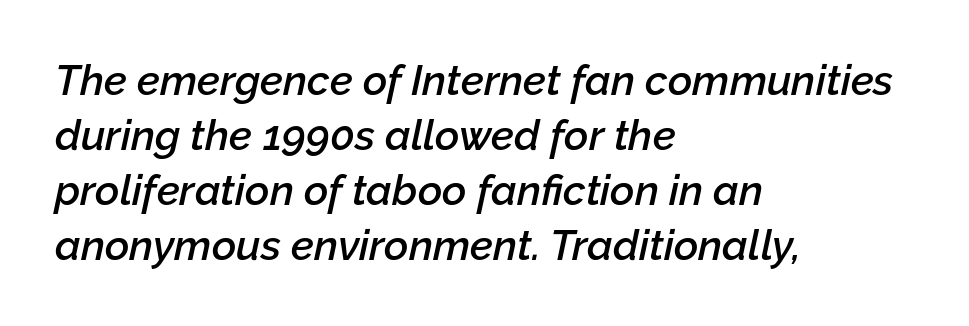
{"italic": "yes", "lean": "right", "slant_degrees": 12, "bold": "semi", "weight": "semibold", "width": "normal", "stroke_contrast": "low", "x_height": "medium", "monospaced": "no", "underline": "no", "align": "left", "line_spacing": "normal", "line_spacing_ratio": 1.31, "letter_spacing": "normal", "letter_spacing_em": 0.0, "glyph_px": 42}
